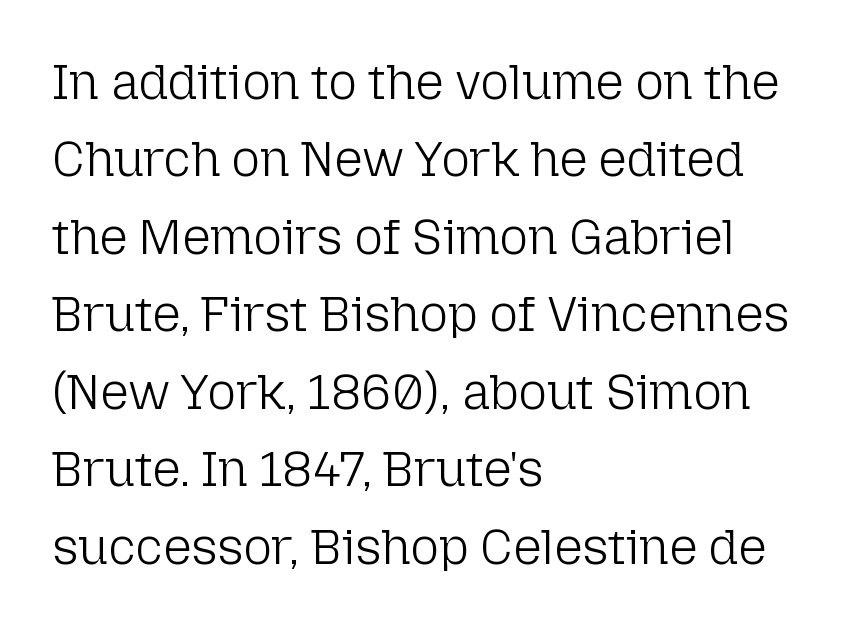
Q: Is the text bold? A: No.
Q: Is the text italic (slanted)? A: No, it is upright.
Q: Is the typeface a serif or a sans-serif typeface? A: Sans-serif.
Q: Is the text underlined? A: No.
Q: How is the paragraph aligned? A: Left-aligned.
Q: Is the spacing between letters normal or unusually wide? A: Normal.
Q: Is the spacing between lines tight, normal or loose? A: Normal.
Q: Width (condensed, normal, or wide)? A: Normal.
Q: Stroke contrast? A: Low.
Q: x-height? A: Medium.
Q: Monospaced? A: No.
